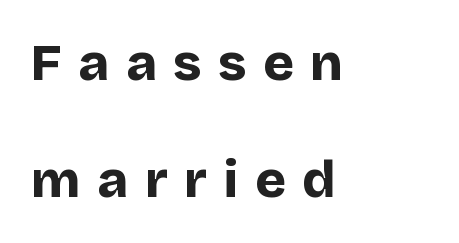
The image shows 52 px bold sans-serif type, upright; set left-aligned, loose line spacing (2.25x), unusually wide letter spacing (+0.32 em), not underlined; low stroke contrast and a large x-height.
